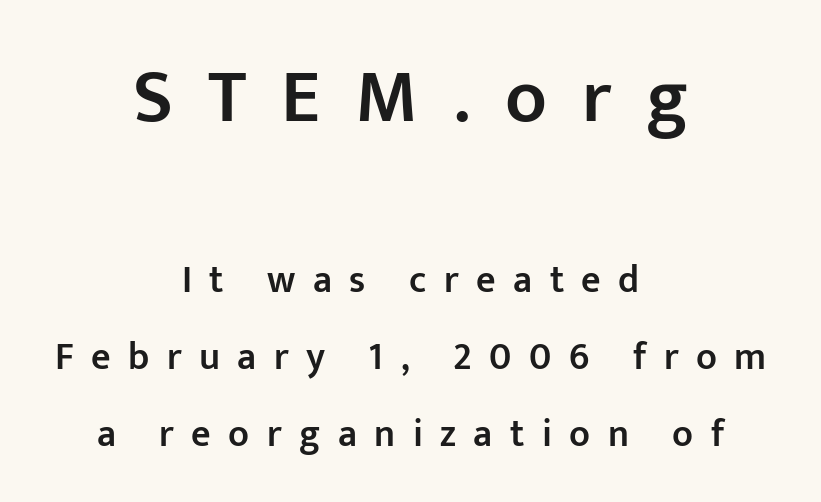
Regarding leading, the lines here are spaced well apart. Horizontally, the lines are justified to the midpoint only. Honestly, there is no underline to notice here at all. A typesetter would mark this as roman, not italic.
